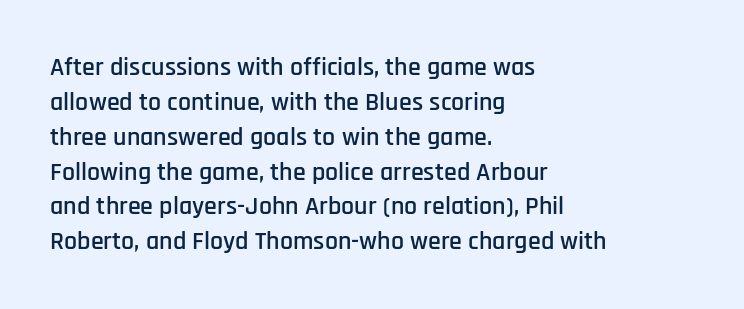
Q: Is the text italic (slanted)? A: No, it is upright.
Q: Is the text underlined? A: No.
Q: How is the paragraph aligned? A: Left-aligned.
Q: Is the spacing between letters normal or unusually wide? A: Normal.
Q: Is the spacing between lines tight, normal or loose? A: Normal.
